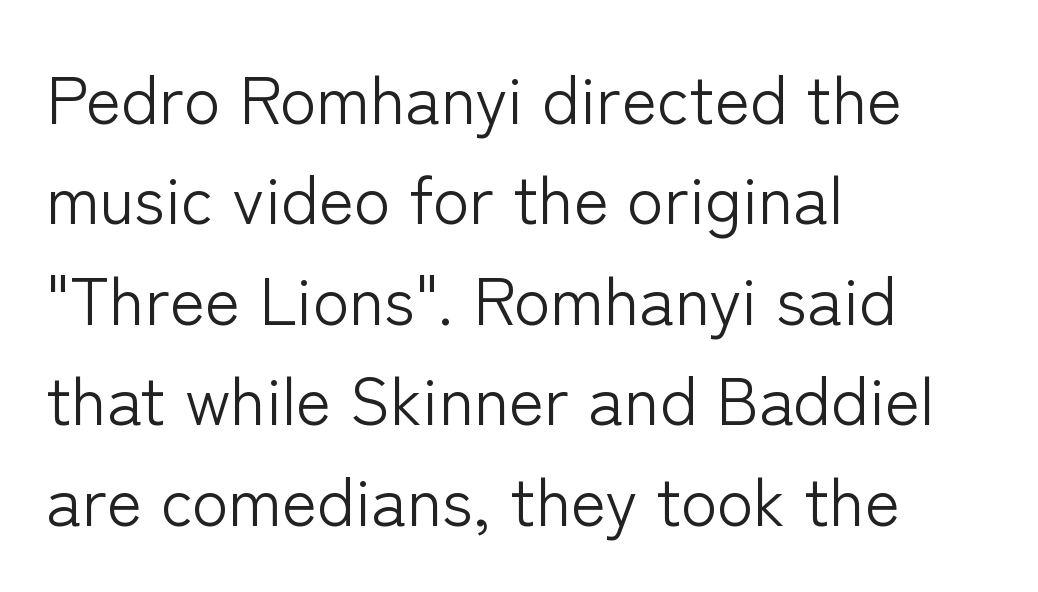
The image shows 67 px light sans-serif type, upright; set left-aligned, normal line spacing (1.5x), normal letter spacing, not underlined; low stroke contrast and a medium x-height.
